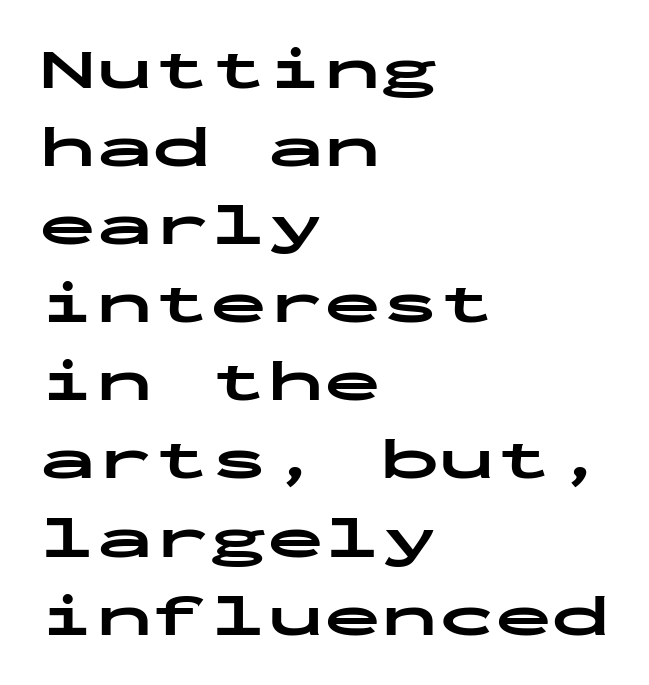
{"serif": "no", "italic": "no", "bold": "yes", "weight": "bold", "width": "wide", "stroke_contrast": "low", "x_height": "medium", "monospaced": "yes", "underline": "no", "align": "left", "line_spacing": "normal", "line_spacing_ratio": 1.37, "letter_spacing": "normal", "letter_spacing_em": 0.0, "glyph_px": 57}
